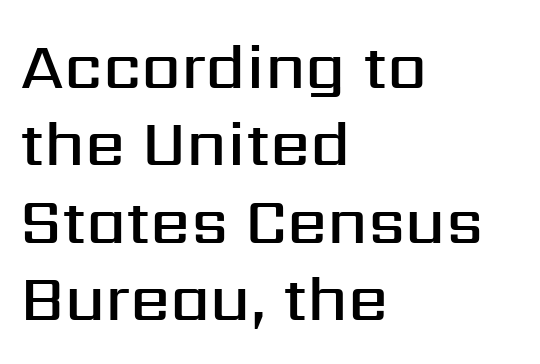
Strokes here are thickened, but only to semibold level. Short note: letters normally spaced. Notice how the passage keeps a crisp vertical edge on the left only. A clean baseline with only descenders dipping below it. The font family rendered here belongs to the sans-serif group.
